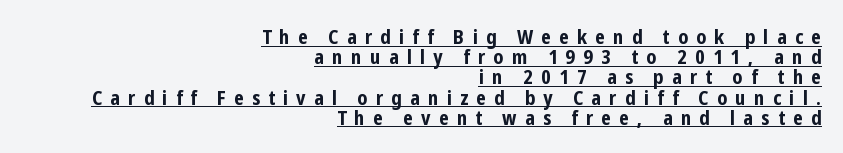
Q: Is the text bold? A: Yes.
Q: Is the text italic (slanted)? A: No, it is upright.
Q: Is the text underlined? A: Yes.
Q: How is the paragraph aligned? A: Right-aligned.
Q: Is the spacing between letters normal or unusually wide? A: Unusually wide.
Q: Is the spacing between lines tight, normal or loose? A: Tight.
